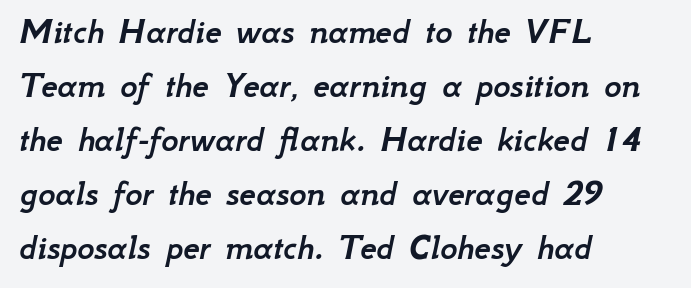
The image shows 37 px text type, italic (leaning right); set left-aligned, normal line spacing (1.46x), normal letter spacing, not underlined; low stroke contrast and a small x-height.
